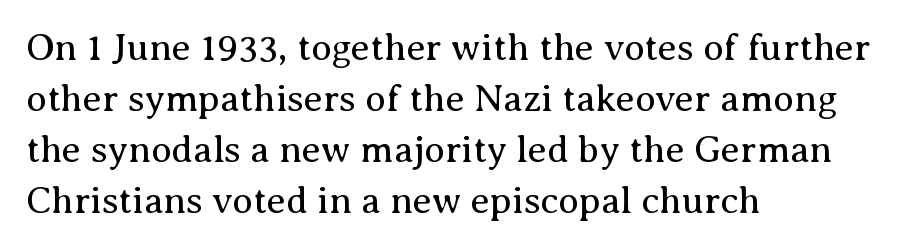
No chunkiness to these letters — they're not bold. Posture: upright roman. This sample uses plain, unmodified letter spacing. Character widths vary here, with narrow letters taking less room than wide ones. Glance below the letters and you will spot only blank space. Horizontally, the lines are justified to the leading edge only.
